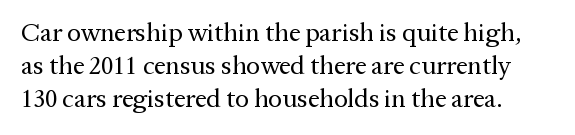
{"italic": "no", "bold": "no", "underline": "no", "line_spacing": "normal", "line_spacing_ratio": 1.26, "letter_spacing": "normal", "letter_spacing_em": 0.0, "glyph_px": 26}
